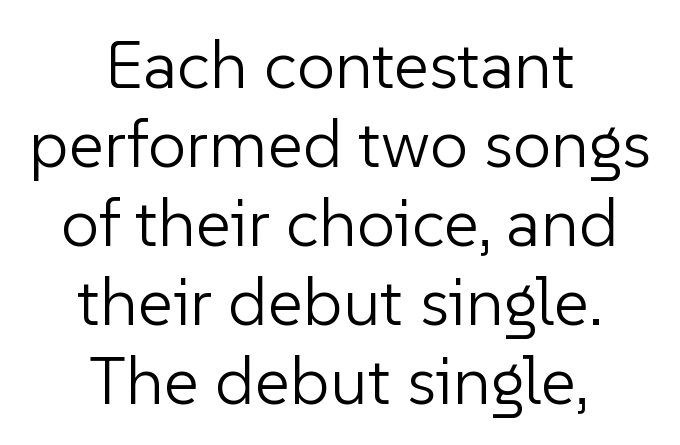
Q: Is the text bold? A: No.
Q: Is the text italic (slanted)? A: No, it is upright.
Q: Is the typeface a serif or a sans-serif typeface? A: Sans-serif.
Q: Is the text underlined? A: No.
Q: How is the paragraph aligned? A: Centered.
Q: Is the spacing between letters normal or unusually wide? A: Normal.
Q: Width (condensed, normal, or wide)? A: Normal.
Q: Stroke contrast? A: Low.
Q: x-height? A: Medium.
Q: Monospaced? A: No.
